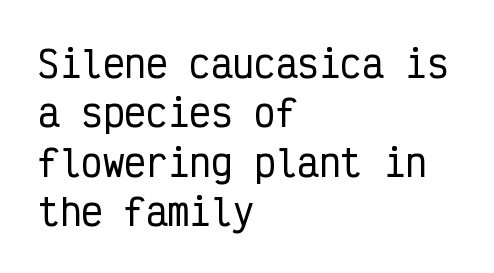
Q: Is the text italic (slanted)? A: No, it is upright.
Q: Is the typeface a serif or a sans-serif typeface? A: Sans-serif.
Q: Is the text underlined? A: No.
Q: How is the paragraph aligned? A: Left-aligned.
Q: Is the spacing between letters normal or unusually wide? A: Normal.
Q: Is the spacing between lines tight, normal or loose? A: Normal.
Q: Width (condensed, normal, or wide)? A: Condensed.
Q: Stroke contrast? A: Low.
Q: x-height? A: Medium.
Q: Monospaced? A: Yes.
